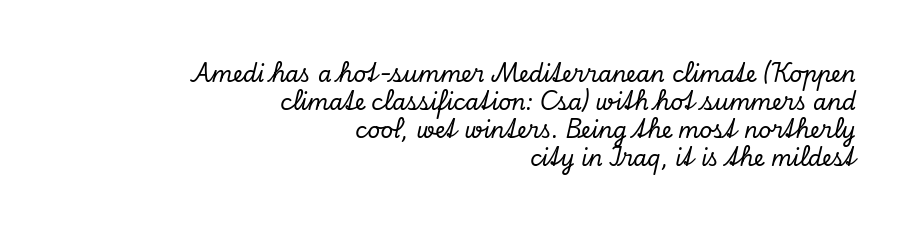
The lines sit at an ordinary, default distance from one another. A flush-right, rag-left setting is used for this passage. The line texture is even and compact thanks to regular tracking. Rule under the text: the space is simply empty. Quick note: italic.
